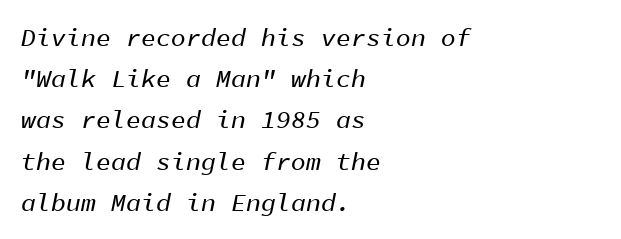
{"italic": "yes", "lean": "right", "slant_degrees": 11, "underline": "no", "align": "left", "line_spacing": "normal", "line_spacing_ratio": 1.65, "letter_spacing": "normal", "letter_spacing_em": 0.0, "glyph_px": 25}
